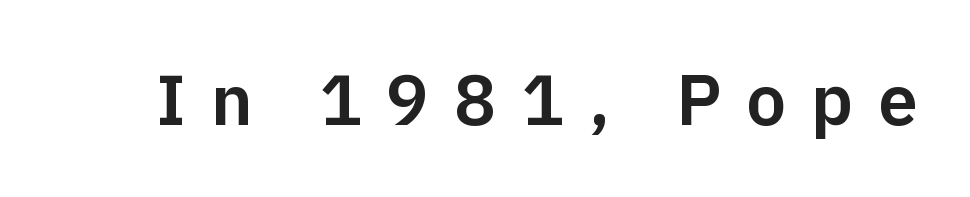
The image shows 71 px sans-serif type, upright; set unusually wide letter spacing (+0.35 em), not underlined; low stroke contrast and a medium x-height.
